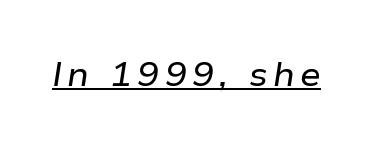
Q: Is the text italic (slanted)? A: Yes, it leans right by about 9 degrees.
Q: Is the text underlined? A: Yes.
Q: Width (condensed, normal, or wide)? A: Wide.
Q: Stroke contrast? A: Low.
Q: x-height? A: Medium.
Q: Monospaced? A: No.
